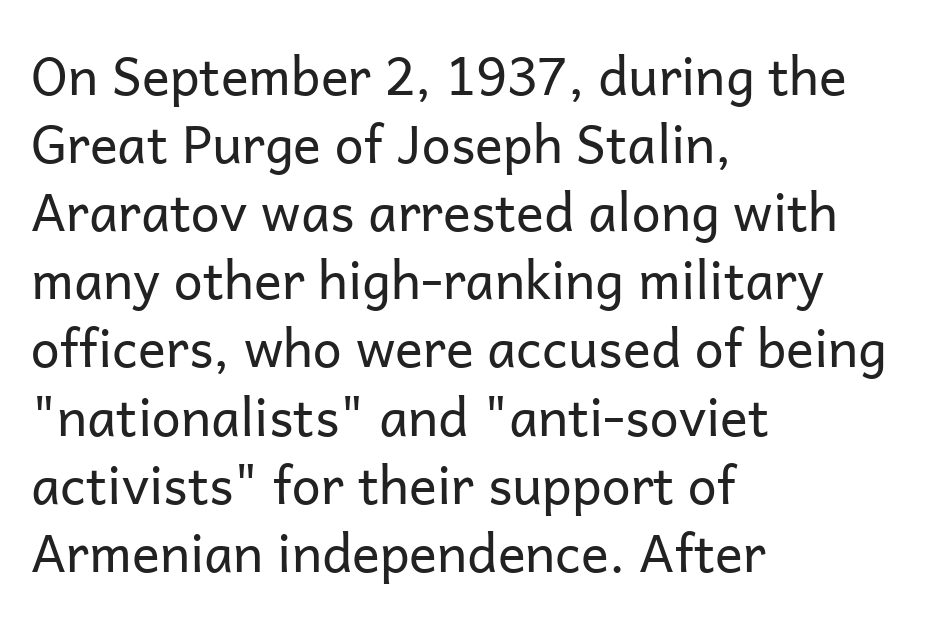
The image shows 52 px regular-weight sans-serif type, upright; set left-aligned, normal line spacing (1.31x), normal letter spacing, not underlined; low stroke contrast and a medium x-height.
